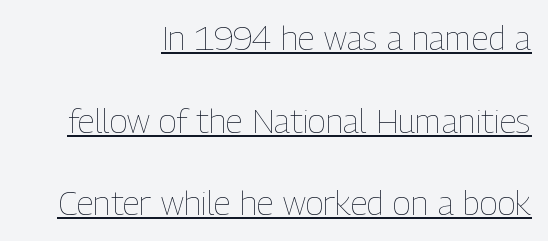
The image shows 34 px thin, condensed type, upright; set right-aligned, loose line spacing (2.43x), normal letter spacing, underlined; low stroke contrast and a medium x-height.
